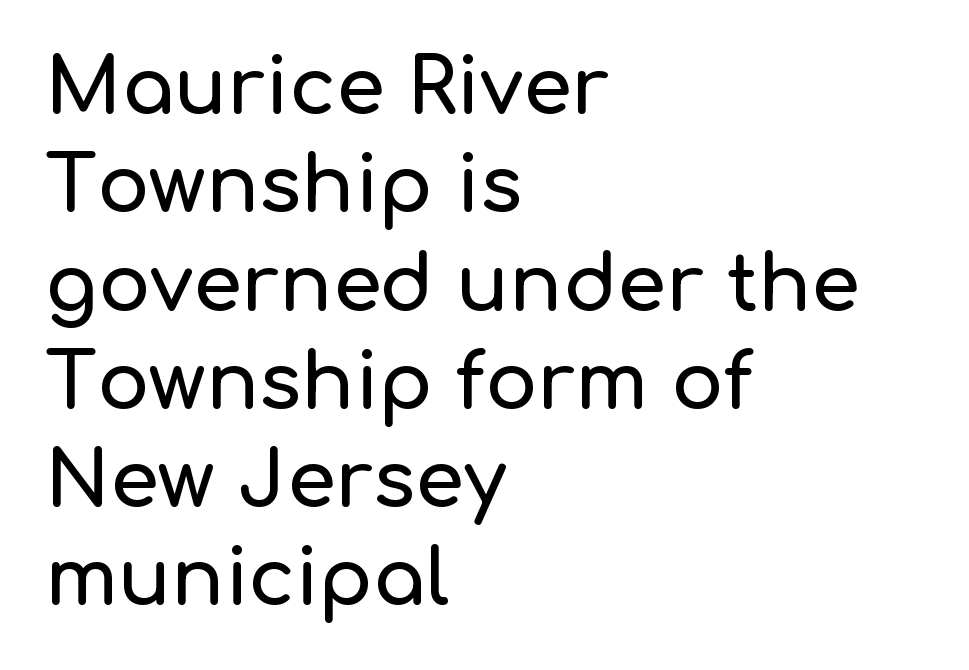
{"serif": "no", "italic": "no", "width": "normal", "stroke_contrast": "low", "x_height": "medium", "monospaced": "no", "underline": "no", "align": "left", "line_spacing": "normal", "line_spacing_ratio": 1.26, "letter_spacing": "normal", "letter_spacing_em": 0.0, "glyph_px": 78}
